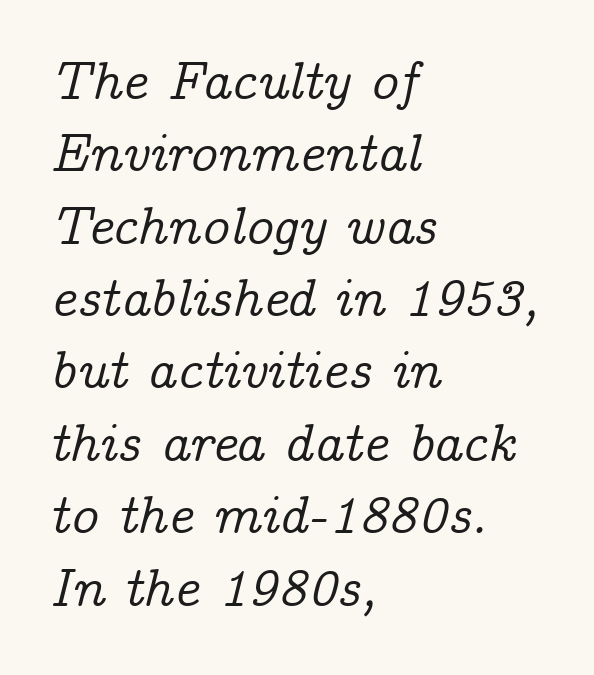
Q: Is the text italic (slanted)? A: Yes, it leans right by about 14 degrees.
Q: Is the typeface a serif or a sans-serif typeface? A: Serif.
Q: Is the text underlined? A: No.
Q: How is the paragraph aligned? A: Left-aligned.
Q: Is the spacing between letters normal or unusually wide? A: Normal.
Q: Is the spacing between lines tight, normal or loose? A: Normal.
Q: Width (condensed, normal, or wide)? A: Normal.
Q: Stroke contrast? A: Low.
Q: x-height? A: Medium.
Q: Monospaced? A: No.
